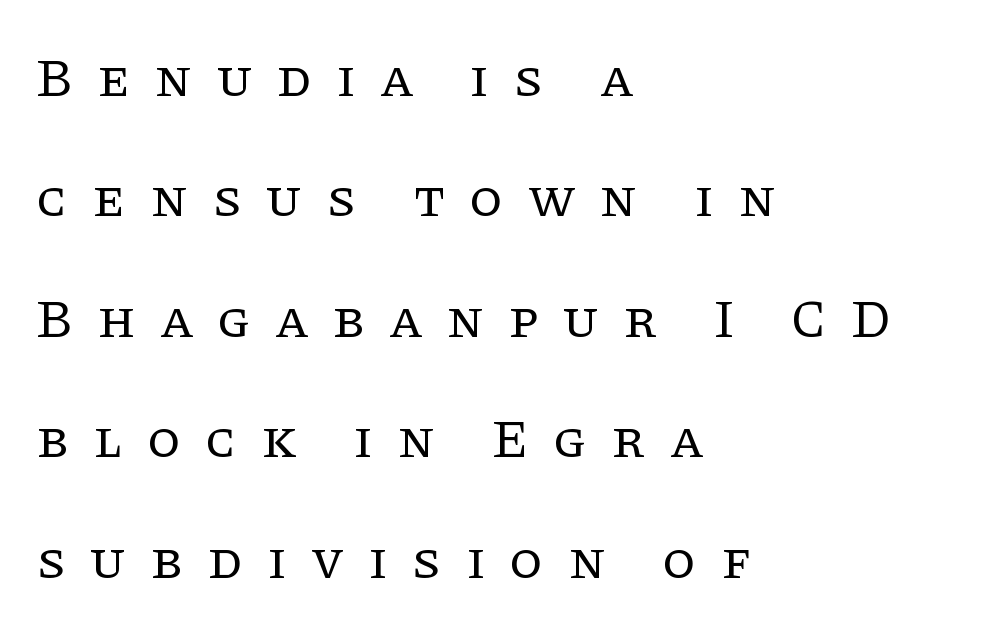
The paragraph shown leans on its left margin. The lettering stays uniformly vertical, giving the passage a roman look. Vertical spacing — loose. The specimen omits any rule beneath the text block's lines. Compared with a typical body face, this is equally light or lighter still. Stroke terminals: seriffed.
